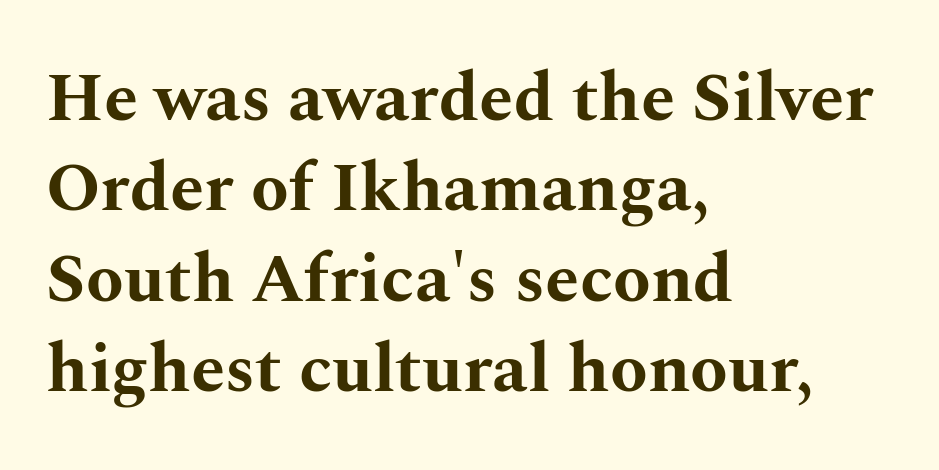
{"serif": "yes", "italic": "no", "bold": "yes", "weight": "bold", "width": "wide", "stroke_contrast": "medium", "x_height": "medium", "monospaced": "no", "underline": "no", "align": "left", "line_spacing": "normal", "line_spacing_ratio": 1.31, "letter_spacing": "normal", "letter_spacing_em": 0.0, "glyph_px": 69}
